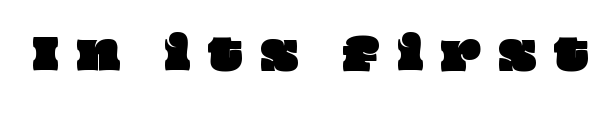
Q: Is the text underlined? A: No.
Q: Is the spacing between letters normal or unusually wide? A: Unusually wide.
Q: Width (condensed, normal, or wide)? A: Wide.
Q: Stroke contrast? A: Low.
Q: x-height? A: Large.
Q: Monospaced? A: No.
